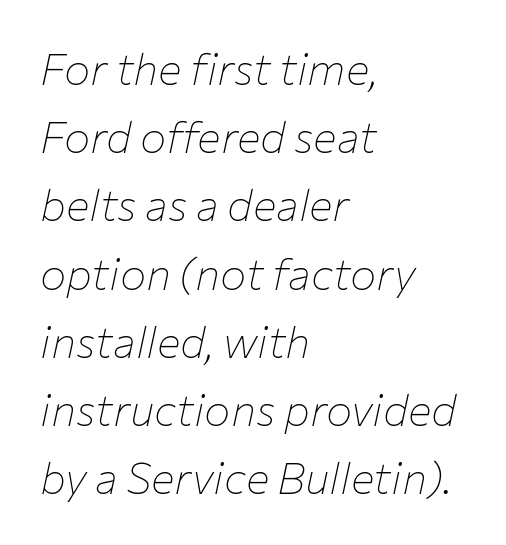
Q: Is the text bold? A: No.
Q: Is the text italic (slanted)? A: Yes, it leans right by about 12 degrees.
Q: Is the text underlined? A: No.
Q: How is the paragraph aligned? A: Left-aligned.
Q: Is the spacing between letters normal or unusually wide? A: Normal.
Q: Is the spacing between lines tight, normal or loose? A: Normal.
Q: Width (condensed, normal, or wide)? A: Normal.
Q: Stroke contrast? A: Low.
Q: x-height? A: Medium.
Q: Monospaced? A: No.
